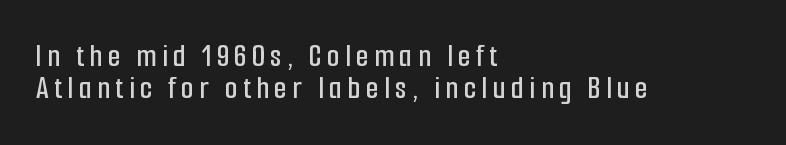
The image shows 33 px condensed sans-serif type, upright; set left-aligned, tight line spacing (0.98x), not underlined; low stroke contrast and a medium x-height.
